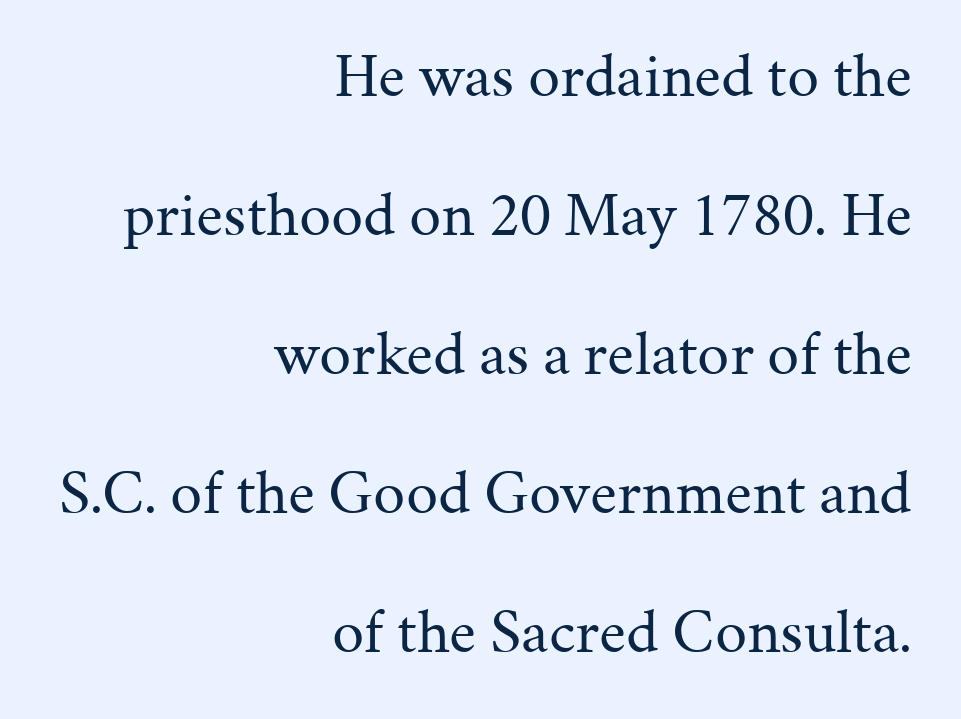
{"serif": "yes", "italic": "no", "bold": "no", "weight": "regular", "width": "normal", "stroke_contrast": "medium", "x_height": "medium", "monospaced": "no", "underline": "no", "align": "right", "line_spacing": "loose", "line_spacing_ratio": 2.17, "letter_spacing": "normal", "letter_spacing_em": 0.0, "glyph_px": 64}
